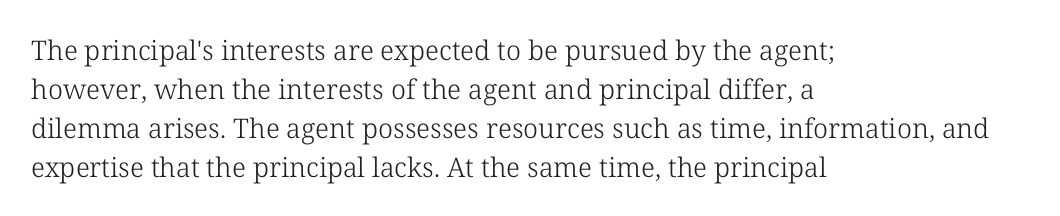
Nothing heavy about these letters — not bold at all. The block of text has a typical density, with ordinary space between rows. Posture: straight, roman, zero tilt. Quick note: underline off. The letterforms sit shoulder to shoulder at normal distance.
